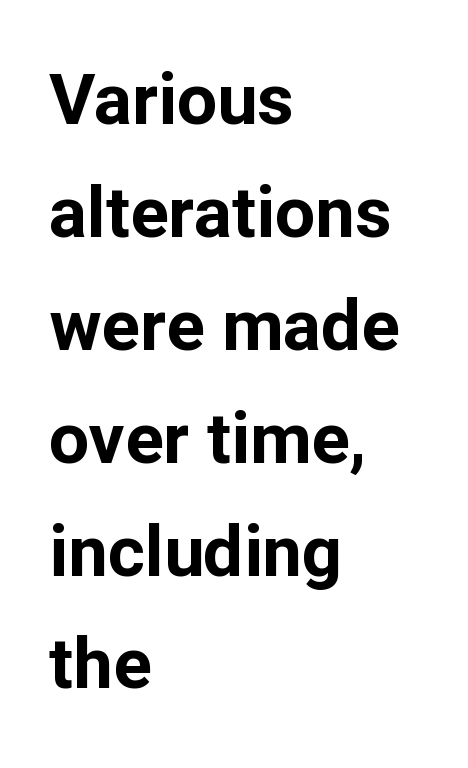
The image shows 71 px bold sans-serif type, upright; set left-aligned, normal line spacing (1.59x), normal letter spacing, not underlined; low stroke contrast and a medium x-height.
